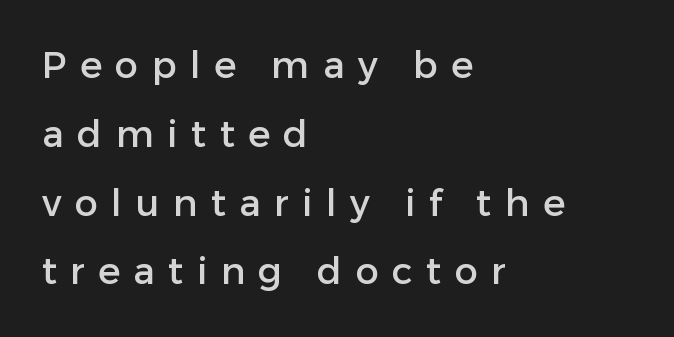
The image shows 37 px sans-serif type, upright; set left-aligned, line spacing 1.86x, unusually wide letter spacing (+0.36 em), not underlined; low stroke contrast and a medium x-height.
